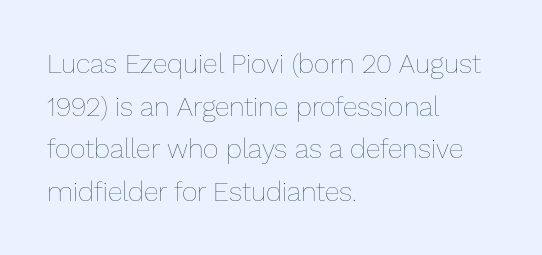
Q: Is the text bold? A: No.
Q: Is the text italic (slanted)? A: No, it is upright.
Q: Is the text underlined? A: No.
Q: How is the paragraph aligned? A: Left-aligned.
Q: Is the spacing between letters normal or unusually wide? A: Normal.
Q: Is the spacing between lines tight, normal or loose? A: Normal.
